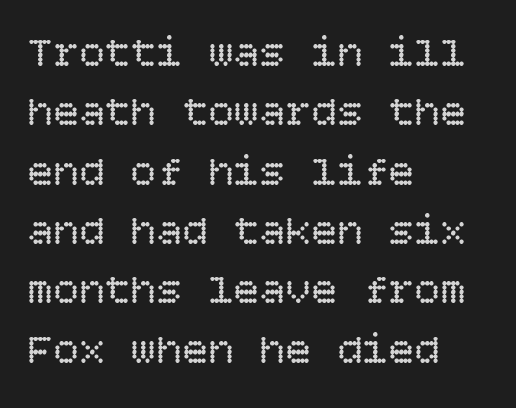
The horizontal fit of the characters is conventional and even. Stems and bowls with no extra thickness — not bold. Ascenders rise straight up at ninety degrees. The words here are not underlined. This sample keeps an unexceptional amount of space between lines.
